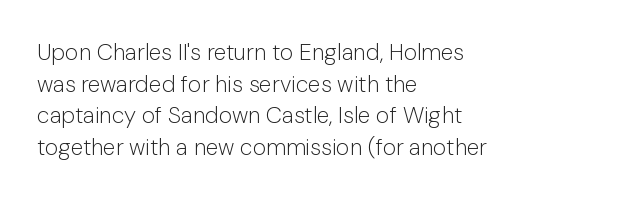
The image shows 23 px text type, upright; set left-aligned, normal line spacing (1.37x), normal letter spacing, not underlined.
